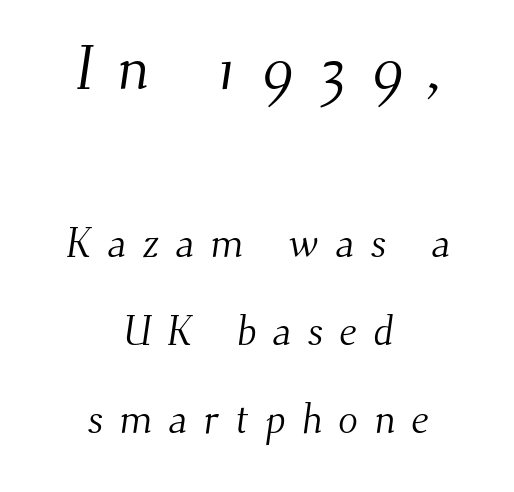
Q: Is the text bold? A: No.
Q: Is the typeface a serif or a sans-serif typeface? A: Serif.
Q: Is the text underlined? A: No.
Q: How is the paragraph aligned? A: Centered.
Q: Is the spacing between letters normal or unusually wide? A: Unusually wide.
Q: Is the spacing between lines tight, normal or loose? A: Loose.
Q: Which block of text is set in a larger size, the first (top) or the second (bottom)? A: The first (top) one.
Q: Width (condensed, normal, or wide)? A: Normal.
Q: Stroke contrast? A: Medium.
Q: x-height? A: Small.
Q: Monospaced? A: No.
